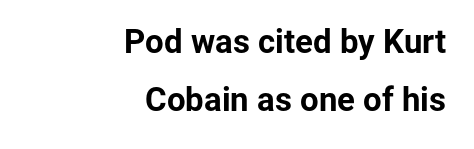
Q: Is the text bold? A: Yes.
Q: Is the text italic (slanted)? A: No, it is upright.
Q: Is the typeface a serif or a sans-serif typeface? A: Sans-serif.
Q: Is the text underlined? A: No.
Q: How is the paragraph aligned? A: Right-aligned.
Q: Is the spacing between letters normal or unusually wide? A: Normal.
Q: Width (condensed, normal, or wide)? A: Normal.
Q: Stroke contrast? A: Low.
Q: x-height? A: Medium.
Q: Monospaced? A: No.
